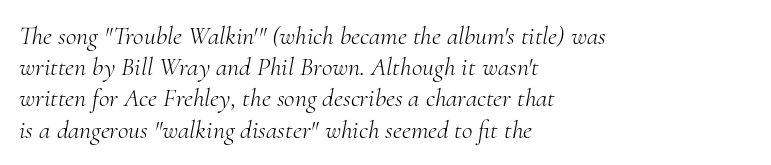
Q: Is the text bold? A: No.
Q: Is the text italic (slanted)? A: Yes, it leans right by about 10 degrees.
Q: Is the text underlined? A: No.
Q: How is the paragraph aligned? A: Left-aligned.
Q: Is the spacing between letters normal or unusually wide? A: Normal.
